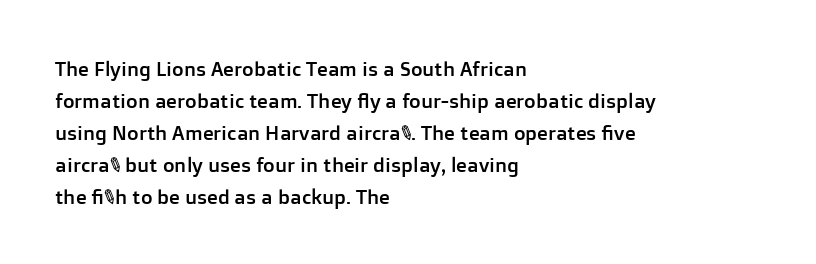
Q: Is the text italic (slanted)? A: No, it is upright.
Q: Is the text underlined? A: No.
Q: How is the paragraph aligned? A: Left-aligned.
Q: Is the spacing between letters normal or unusually wide? A: Normal.
Q: Is the spacing between lines tight, normal or loose? A: Normal.
